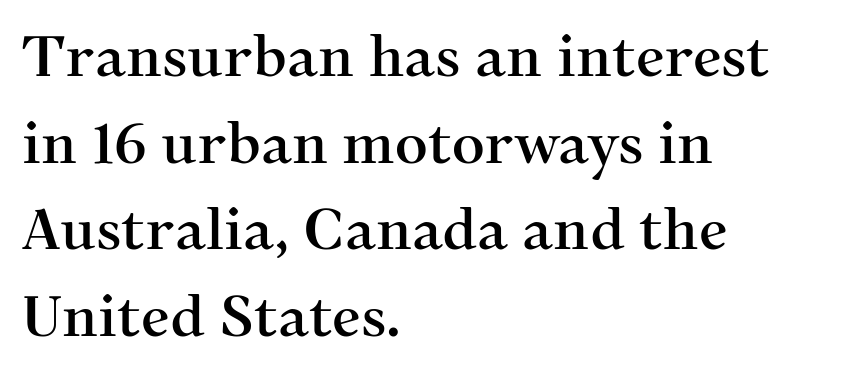
Check where the strokes stop: tiny serifs finish them off. Caption: standard tracking, unaltered. Do the characters align in a grid? No, the font is proportional. Interline gaps are of average width in this sample. A student would call this left alignment; a typographer would say flush left, rag right.
